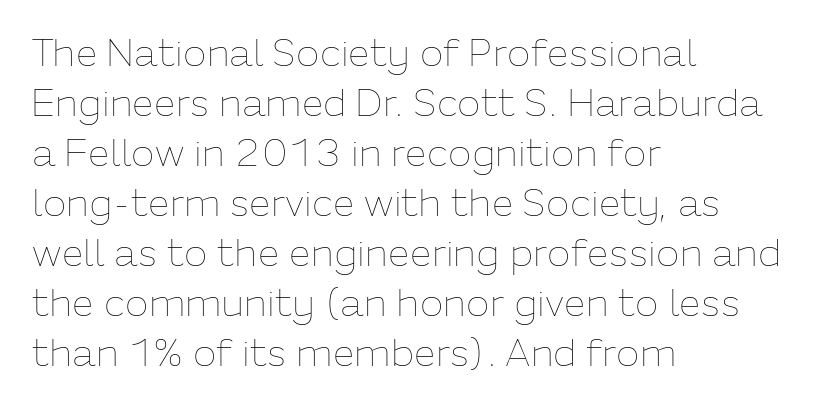
{"italic": "no", "bold": "no", "weight": "thin", "width": "normal", "stroke_contrast": "low", "x_height": "medium", "monospaced": "no", "underline": "no", "align": "left", "line_spacing": "normal", "line_spacing_ratio": 1.28, "letter_spacing": "normal", "letter_spacing_em": 0.0, "glyph_px": 39}
